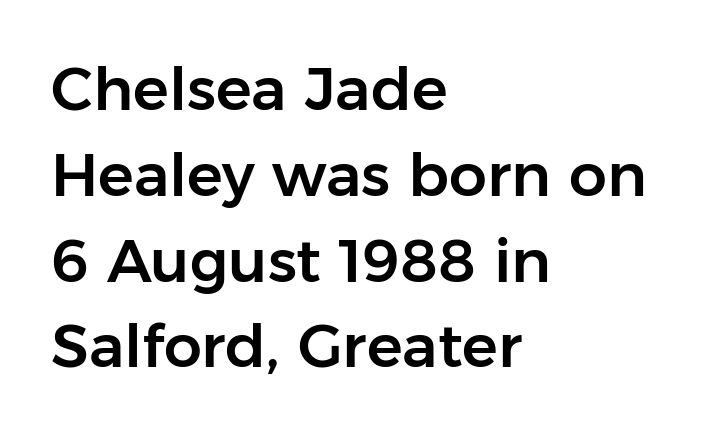
The image shows 60 px sans-serif type, upright; set left-aligned, normal line spacing (1.43x), normal letter spacing, not underlined; low stroke contrast and a medium x-height.
